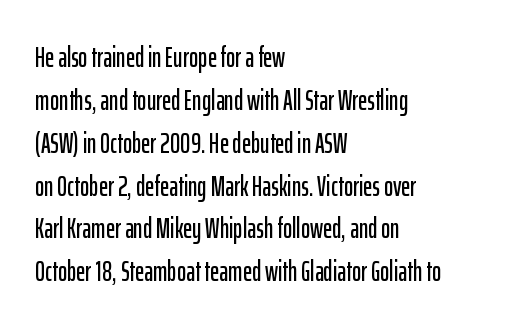
Q: Is the text italic (slanted)? A: No, it is upright.
Q: Is the typeface a serif or a sans-serif typeface? A: Sans-serif.
Q: Is the text underlined? A: No.
Q: How is the paragraph aligned? A: Left-aligned.
Q: Is the spacing between letters normal or unusually wide? A: Normal.
Q: Is the spacing between lines tight, normal or loose? A: Normal.
Q: Width (condensed, normal, or wide)? A: Condensed.
Q: Stroke contrast? A: Low.
Q: x-height? A: Medium.
Q: Monospaced? A: No.
